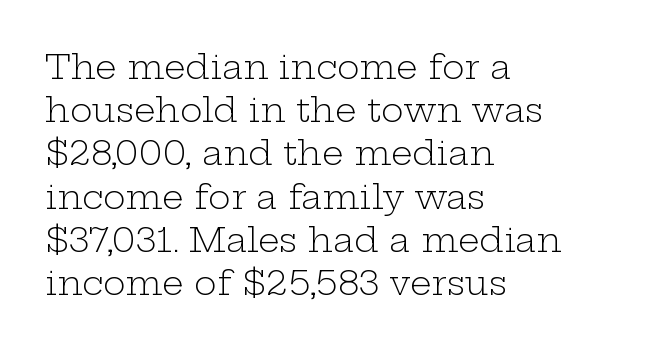
The image shows 34 px light, wide serif type, upright; set left-aligned, normal line spacing (1.27x), normal letter spacing, not underlined; low stroke contrast and a medium x-height.
